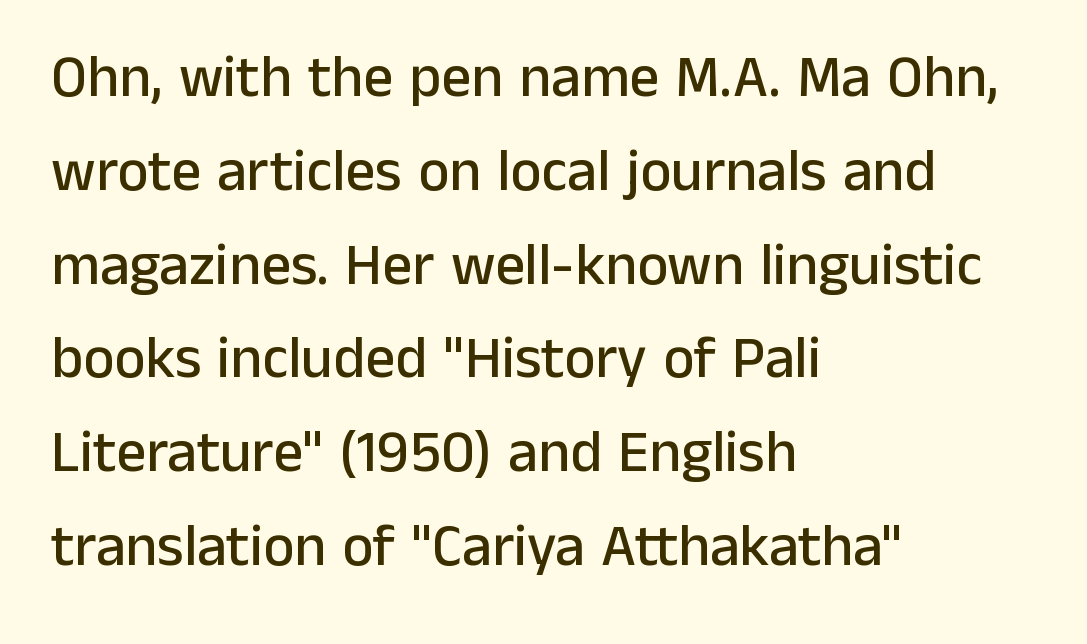
The image shows 59 px sans-serif type, upright; set left-aligned, normal line spacing (1.59x), normal letter spacing, not underlined; low stroke contrast and a medium x-height.
